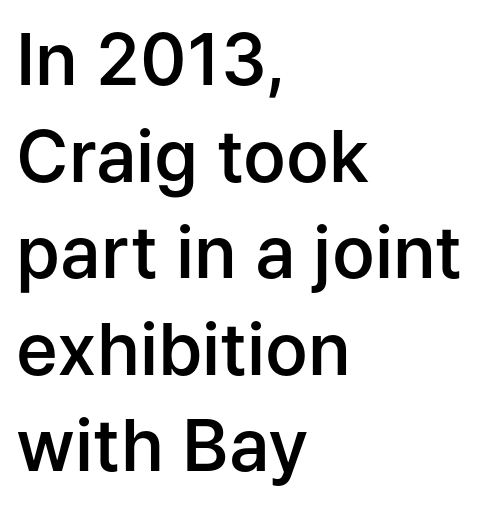
The image shows 71 px semibold sans-serif type, upright; set left-aligned, normal line spacing (1.36x), normal letter spacing, not underlined; low stroke contrast and a medium x-height.
